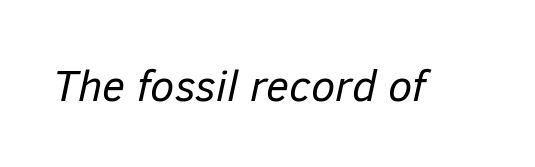
The image shows 44 px regular-weight type, italic (leaning right); set normal letter spacing, not underlined; low stroke contrast and a medium x-height.
